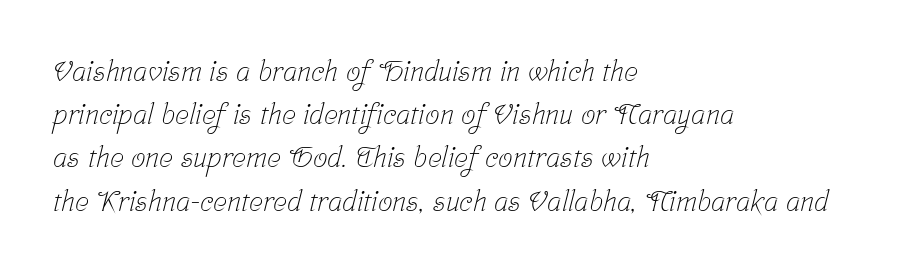
Q: Is the text bold? A: No.
Q: Is the typeface a serif or a sans-serif typeface? A: Serif.
Q: Is the text underlined? A: No.
Q: How is the paragraph aligned? A: Left-aligned.
Q: Is the spacing between letters normal or unusually wide? A: Normal.
Q: Is the spacing between lines tight, normal or loose? A: Normal.
Q: Width (condensed, normal, or wide)? A: Condensed.
Q: Stroke contrast? A: Low.
Q: x-height? A: Medium.
Q: Monospaced? A: No.
